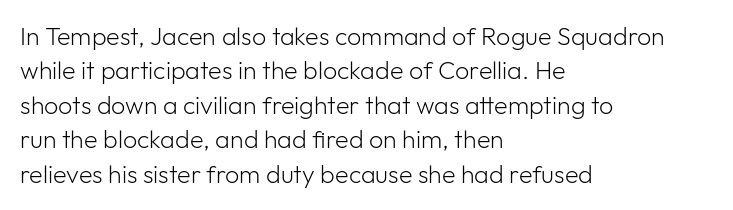
Spacing between characters is what you'd get straight out of the box. The passage shown is not underscored anywhere. The lines in this sample share a left origin and differ only in where they stop. The lines sit at an ordinary, default distance from one another. Is the type heavy? It reads as light-to-regular instead.
